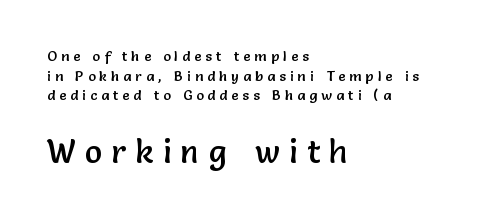
The image shows 32 px sans-serif type, upright; set left-aligned, normal line spacing (1.4x), unusually wide letter spacing (+0.3 em), not underlined; the second (bottom) block is 2.29x larger; low stroke contrast and a medium x-height.
